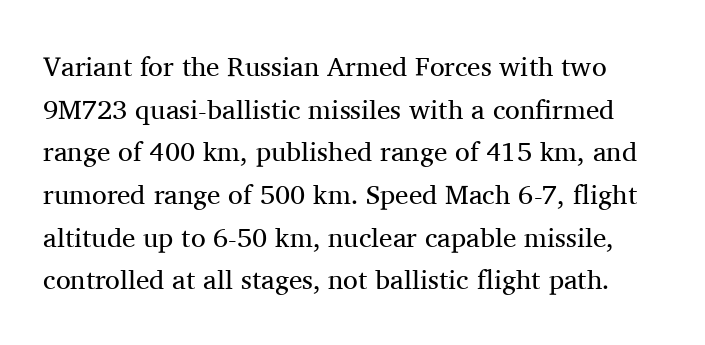
Lines of text with bare space underneath. Students, observe: this is what conventionally led text looks like. Does extra space separate the letters? No, they use regular spacing. Every character sits straight up, as roman type does. Ink coverage per letter is moderate at most.
